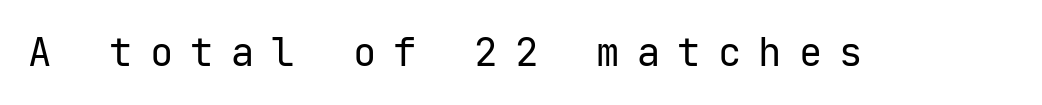
Monospaced: the letters line up in strict vertical columns. Words appear elongated and porous because spacing is wide. Upright lettering throughout. The baseline area is clear. The font is comparable to plain body text, perhaps lighter. Examine the stroke ends and you'll find no serifs.
